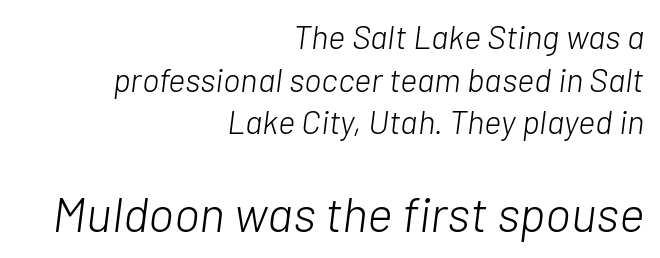
{"italic": "yes", "lean": "right", "slant_degrees": 7, "bold": "no", "weight": "light", "width": "normal", "stroke_contrast": "low", "x_height": "medium", "monospaced": "no", "underline": "no", "align": "right", "line_spacing": "normal", "line_spacing_ratio": 1.29, "letter_spacing": "normal", "letter_spacing_em": 0.0, "larger_block": "second", "size_ratio": 1.48, "glyph_px": 49}
